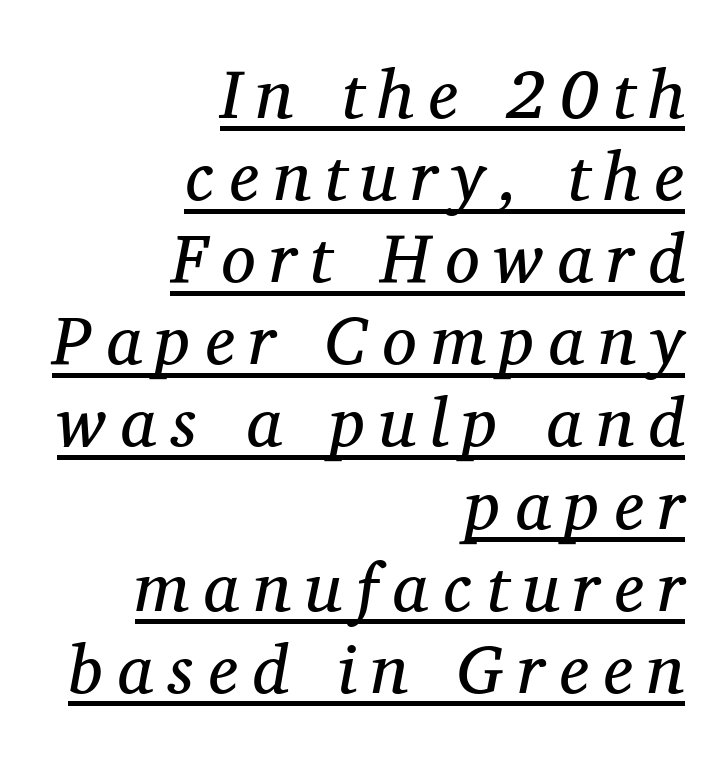
Varying glyph widths throughout — classic text-font behaviour. The line texture is sparse and dotted thanks to wide tracking. If you drew a ruler down the right edge, every line would touch it. Notice how the stems are inclined rather than vertical — that's the hallmark of italics. Descenders here cross a horizontal rule under the line.
